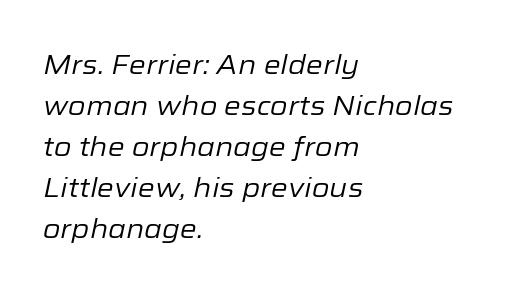
Leading matches the norm, producing a regular column. Compared with typical body copy, the letter spacing here is the same. When letters slant like this, we call the style italic. Honestly, there is no underline to notice here at all. The face looks like a standard text weight, possibly lighter. The paragraph has a hard left edge and a soft right edge.
